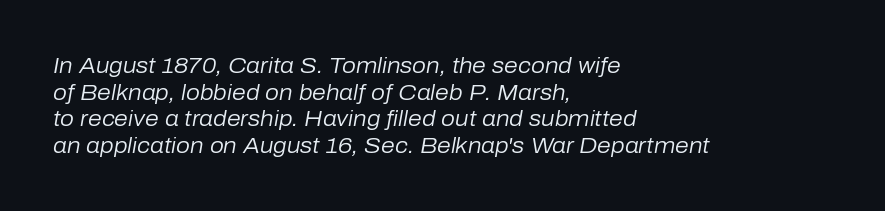
The gap between lines stays unmarked. Look at the tracking — it's just the regular setting, nothing added. Weight: in the light-to-regular range. This is oblique type, the kind used for emphasis or titles. The text block is weighted toward the left margin, trailing off unevenly rightward.
